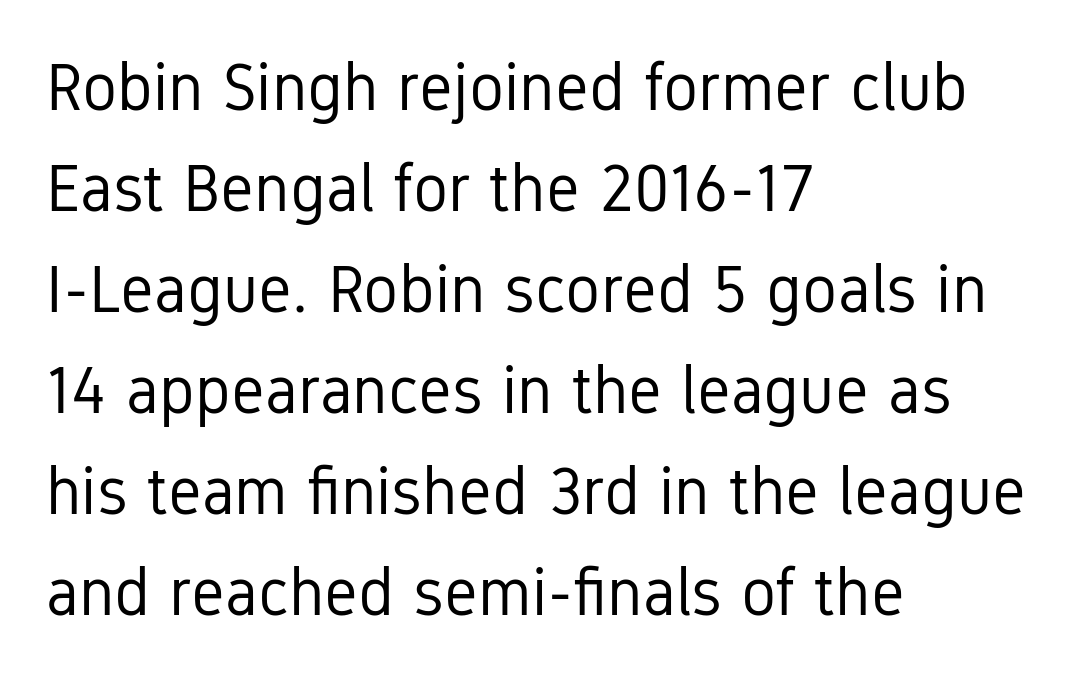
If you drew a ruler down the left edge, every line would touch it. Each word holds together tightly as a unit, with standard inter-letter gaps. Serif or sans? Sans — the stroke terminals are bare. Beneath every word, the page is bare. Unlike italic type, these characters show no tilt at all.
